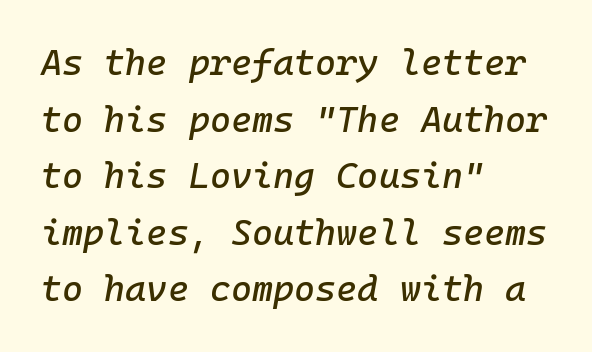
The image shows 36 px text type, italic (leaning right), monospaced; set left-aligned, normal line spacing (1.57x), normal letter spacing, not underlined; low stroke contrast and a medium x-height.
